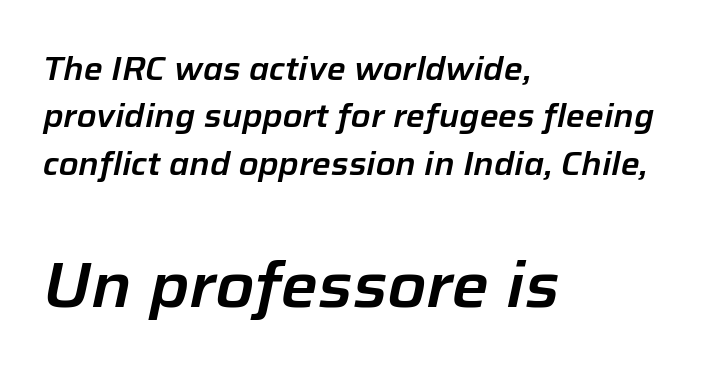
Q: Is the text italic (slanted)? A: Yes, it leans right by about 12 degrees.
Q: Is the text underlined? A: No.
Q: How is the paragraph aligned? A: Left-aligned.
Q: Is the spacing between letters normal or unusually wide? A: Normal.
Q: Is the spacing between lines tight, normal or loose? A: Normal.
Q: Which block of text is set in a larger size, the first (top) or the second (bottom)? A: The second (bottom) one.
Q: Width (condensed, normal, or wide)? A: Normal.
Q: Stroke contrast? A: Low.
Q: x-height? A: Medium.
Q: Monospaced? A: No.
